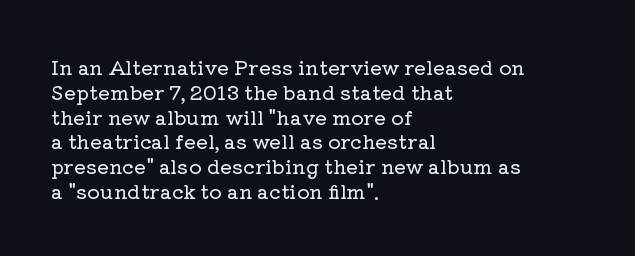
Q: Is the text italic (slanted)? A: No, it is upright.
Q: Is the text underlined? A: No.
Q: How is the paragraph aligned? A: Left-aligned.
Q: Is the spacing between letters normal or unusually wide? A: Normal.
